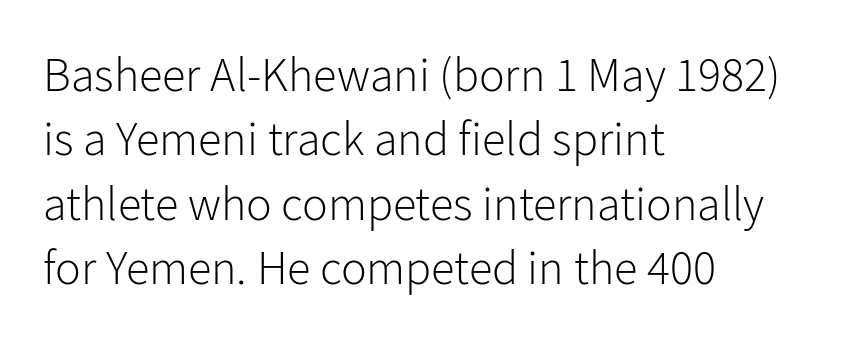
Bare-footed words on every line. Every character sits straight up, as roman type does. These lines are set flush left with a ragged right edge. Note the varied advance widths — an 'i' is clearly narrower than an 'm'. Leading matches the norm, producing a regular column. Nothing unusual about the tracking: characters are spaced as the font intends.
